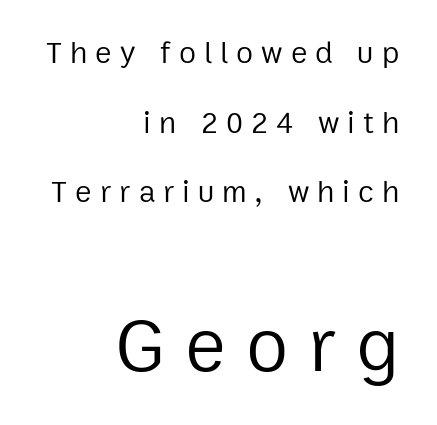
{"serif": "no", "italic": "no", "bold": "no", "weight": "regular", "width": "normal", "stroke_contrast": "low", "x_height": "medium", "monospaced": "no", "underline": "no", "align": "right", "line_spacing": "loose", "line_spacing_ratio": 2.25, "letter_spacing": "wide", "letter_spacing_em": 0.26, "larger_block": "second", "size_ratio": 2.48, "glyph_px": 77}
